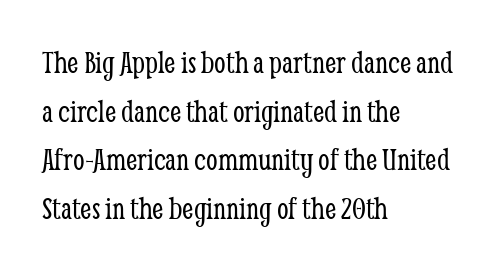
The image shows 33 px light, condensed serif type, upright; set left-aligned, normal line spacing (1.47x), normal letter spacing, not underlined; low stroke contrast and a medium x-height.
